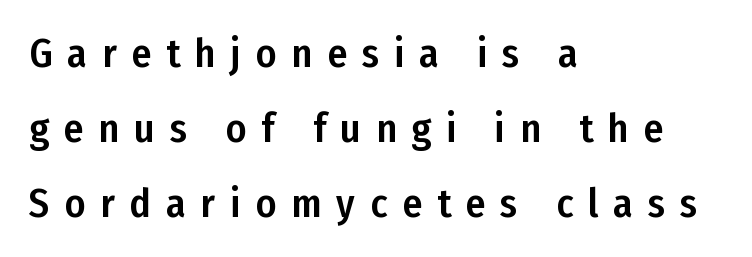
The image shows 40 px condensed sans-serif type, upright; set left-aligned, line spacing 1.87x, unusually wide letter spacing (+0.37 em), not underlined; low stroke contrast and a medium x-height.
